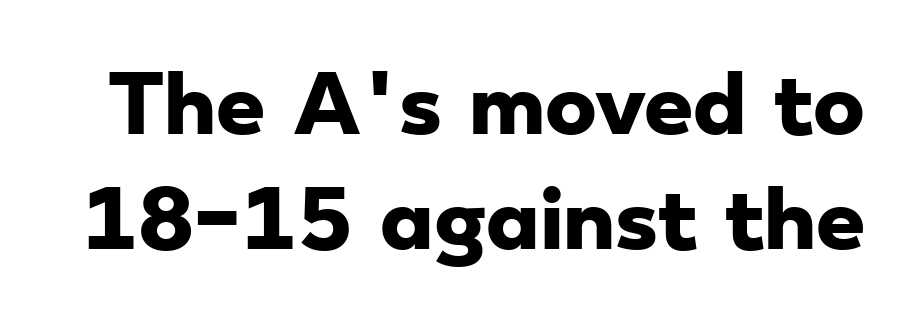
{"serif": "no", "bold": "yes", "weight": "heavy", "width": "wide", "stroke_contrast": "low", "x_height": "small", "monospaced": "no", "underline": "no", "line_spacing": "normal", "line_spacing_ratio": 1.47, "letter_spacing": "normal", "letter_spacing_em": 0.0, "glyph_px": 78}
